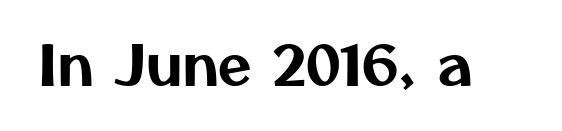
Q: Is the typeface a serif or a sans-serif typeface? A: Sans-serif.
Q: Is the text underlined? A: No.
Q: Is the spacing between letters normal or unusually wide? A: Normal.
Q: Width (condensed, normal, or wide)? A: Normal.
Q: Stroke contrast? A: Medium.
Q: x-height? A: Medium.
Q: Monospaced? A: No.
